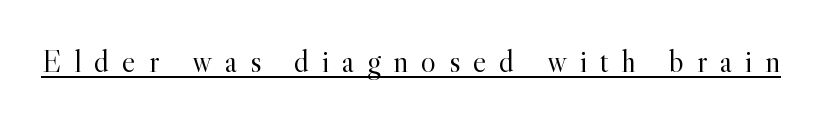
Quick note: underline on. The type sits square on the baseline with zero lean. Note the varied advance widths — an 'i' is clearly narrower than an 'm'. Letterform terminals end in serifs throughout the passage. This reads as an unemphasized weight, regular at the heaviest.
